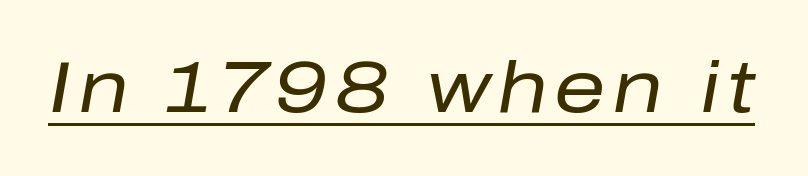
The image shows 72 px regular-weight type, italic (leaning right); set underlined; low stroke contrast and a medium x-height.
